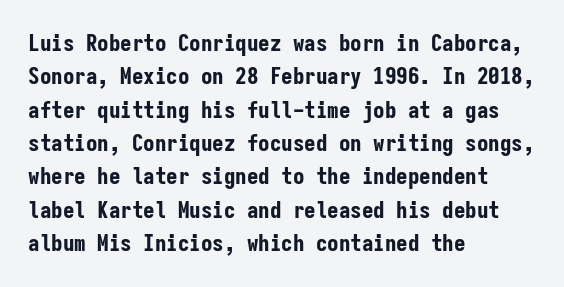
Q: Is the text bold? A: Yes.
Q: Is the text italic (slanted)? A: No, it is upright.
Q: Is the text underlined? A: No.
Q: How is the paragraph aligned? A: Left-aligned.
Q: Is the spacing between letters normal or unusually wide? A: Normal.
Q: Is the spacing between lines tight, normal or loose? A: Normal.
